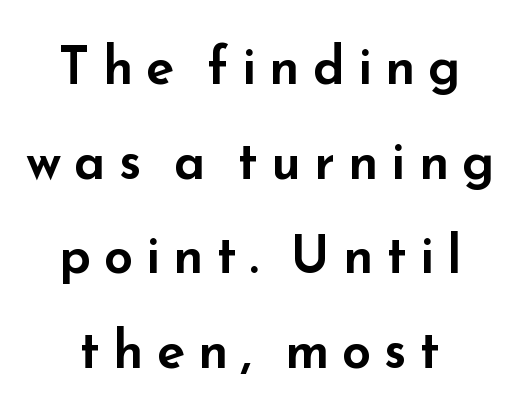
{"serif": "no", "italic": "no", "width": "wide", "stroke_contrast": "low", "x_height": "small", "monospaced": "no", "underline": "no", "align": "center", "line_spacing_ratio": 1.82, "letter_spacing": "wide", "letter_spacing_em": 0.25, "glyph_px": 52}
